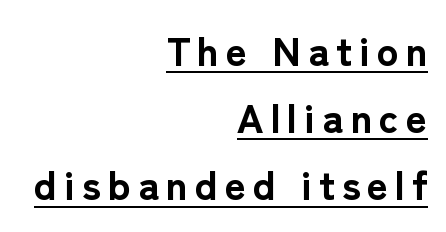
Designer's note — italics off, roman on. Does the weight exceed regular? Yes, all the way to bold. This sample has the flowing, uneven cadence of proportional lettering. What's the leading like? Ordinary, nothing unusual. Is there an underline? Yes — a line sits under the letters.
